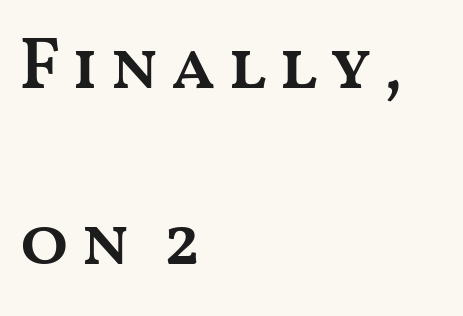
The image shows 72 px semibold, wide type, upright; set left-aligned, loose line spacing (2.45x), not underlined; medium stroke contrast and a medium x-height.
